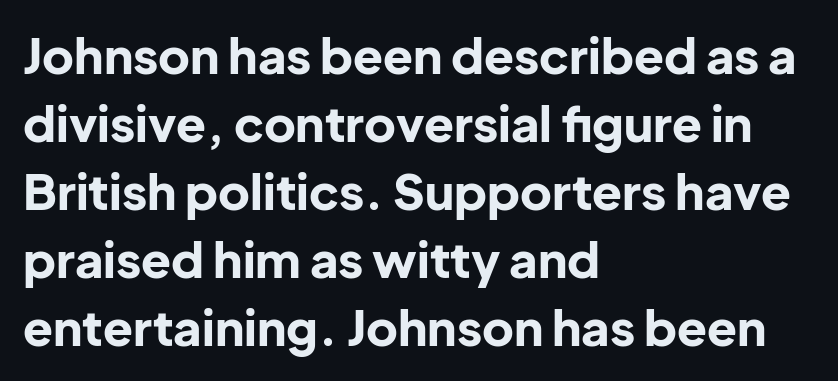
The image shows 49 px bold sans-serif type, upright; set left-aligned, normal line spacing (1.39x), normal letter spacing, not underlined; low stroke contrast and a medium x-height.
